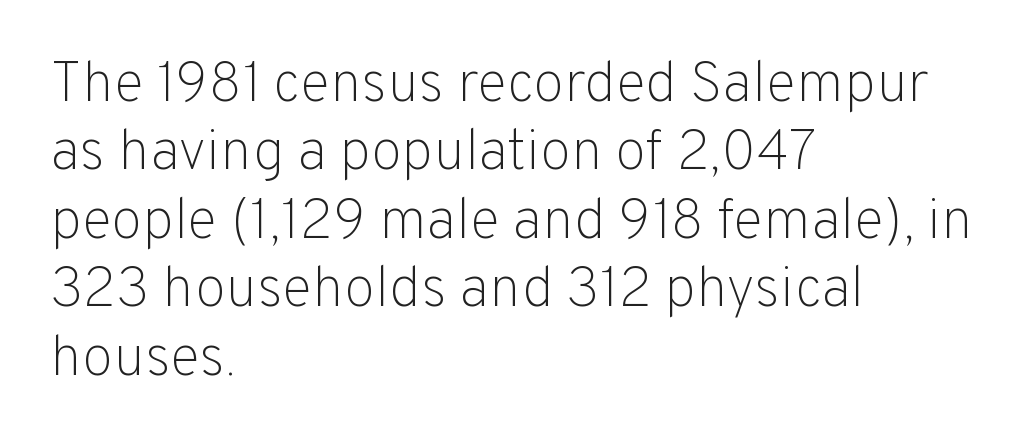
Spacing verdict: proportional, widths tailored to each character. This is roman type, the default non-slanted kind. The rendering shows plain stroke endings on the letterforms — a sans-serif design. No chunkiness to these letters — they're not bold.
